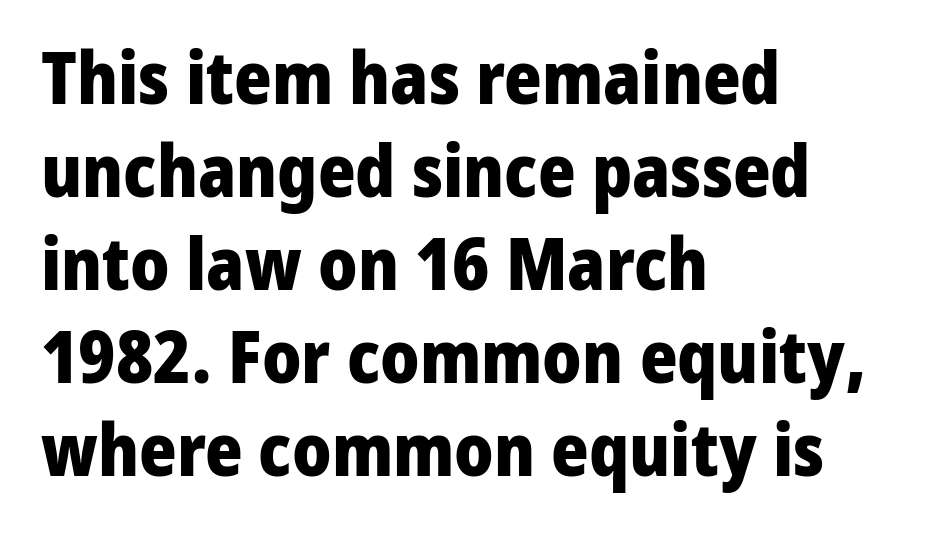
The image shows 72 px heavy sans-serif type, upright; set left-aligned, normal line spacing (1.29x), normal letter spacing, not underlined; low stroke contrast and a medium x-height.
